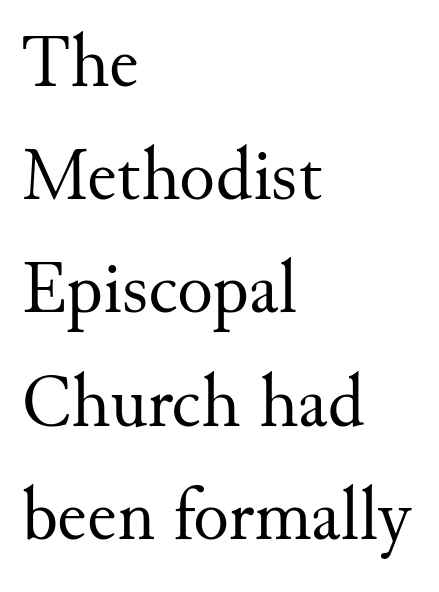
Heft: none added — not bold. Each word holds together tightly as a unit, with standard inter-letter gaps. Leftover space on each line is placed entirely after the last word. This sample has the flowing, uneven cadence of proportional lettering. The letters carry serifs — small finishing strokes at the ends of their stems.
